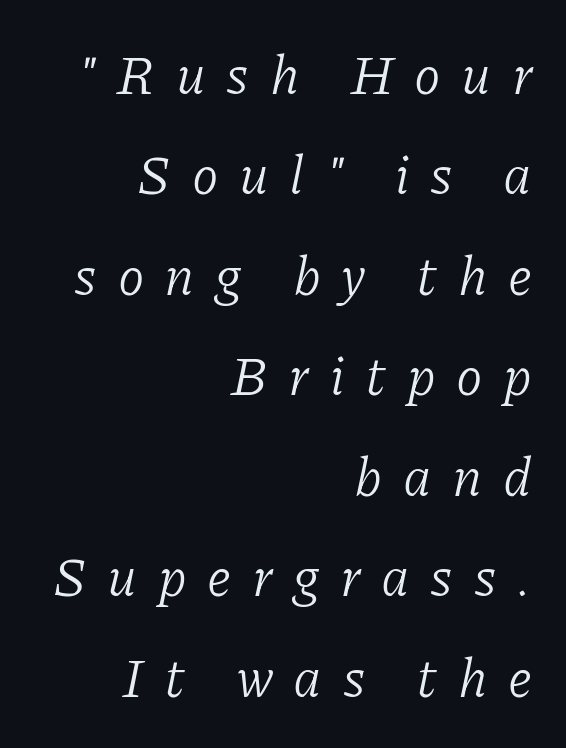
Q: Is the text bold? A: No.
Q: Is the text italic (slanted)? A: Yes, it leans right by about 11 degrees.
Q: Is the typeface a serif or a sans-serif typeface? A: Serif.
Q: Is the text underlined? A: No.
Q: How is the paragraph aligned? A: Right-aligned.
Q: Is the spacing between letters normal or unusually wide? A: Unusually wide.
Q: Width (condensed, normal, or wide)? A: Normal.
Q: Stroke contrast? A: Low.
Q: x-height? A: Medium.
Q: Monospaced? A: No.
